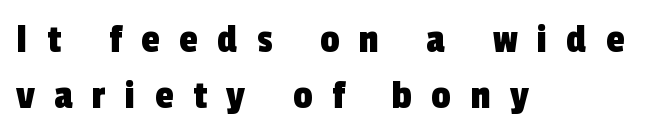
The image shows 43 px condensed sans-serif type; set left-aligned, normal line spacing (1.3x), unusually wide letter spacing (+0.45 em), not underlined; a medium x-height.
